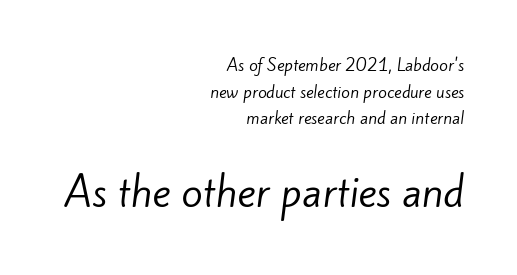
The image shows 39 px regular-weight sans-serif type; set right-aligned, normal line spacing (1.67x), normal letter spacing, not underlined; the second (bottom) block is 2.44x larger; low stroke contrast and a small x-height.
